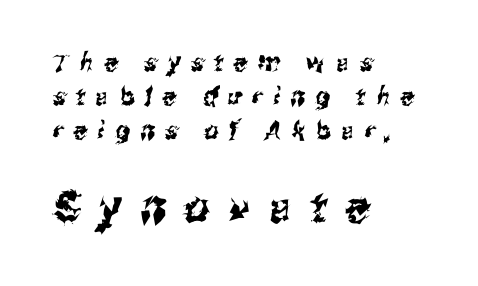
Q: Is the typeface a serif or a sans-serif typeface? A: Sans-serif.
Q: Is the text underlined? A: No.
Q: How is the paragraph aligned? A: Left-aligned.
Q: Is the spacing between letters normal or unusually wide? A: Unusually wide.
Q: Is the spacing between lines tight, normal or loose? A: Normal.
Q: Which block of text is set in a larger size, the first (top) or the second (bottom)? A: The second (bottom) one.
Q: Width (condensed, normal, or wide)? A: Condensed.
Q: Stroke contrast? A: Medium.
Q: x-height? A: Medium.
Q: Monospaced? A: No.
